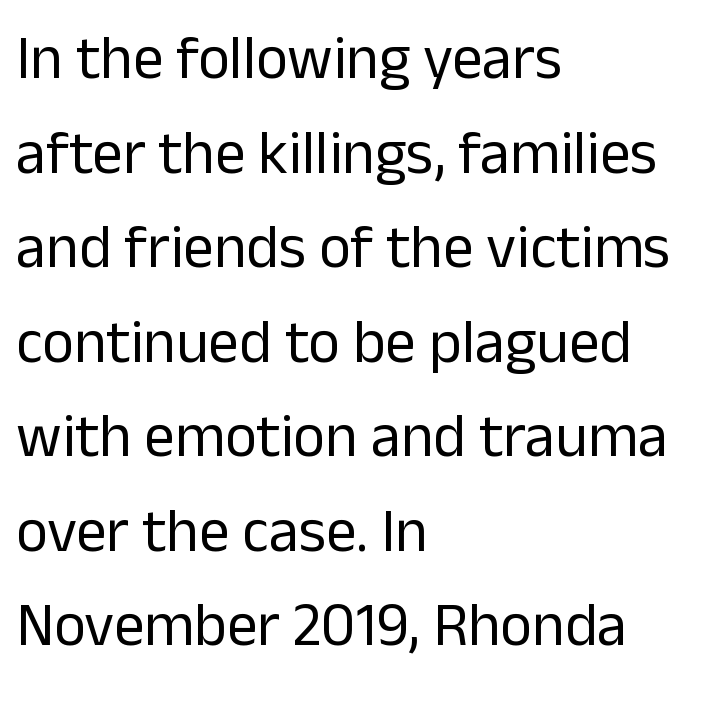
The image shows 61 px regular-weight sans-serif type, upright; set left-aligned, normal line spacing (1.55x), normal letter spacing, not underlined; low stroke contrast and a medium x-height.
